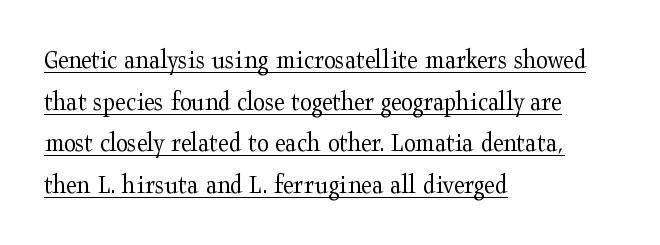
The image shows 27 px text type, upright; set left-aligned, normal line spacing (1.54x), normal letter spacing, underlined.
